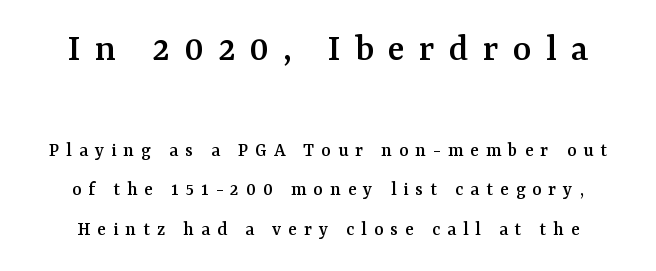
Q: Is the text italic (slanted)? A: No, it is upright.
Q: Is the typeface a serif or a sans-serif typeface? A: Serif.
Q: Is the text underlined? A: No.
Q: Is the spacing between letters normal or unusually wide? A: Unusually wide.
Q: Is the spacing between lines tight, normal or loose? A: Loose.
Q: Which block of text is set in a larger size, the first (top) or the second (bottom)? A: The first (top) one.
Q: Width (condensed, normal, or wide)? A: Normal.
Q: Stroke contrast? A: Medium.
Q: x-height? A: Medium.
Q: Monospaced? A: No.
